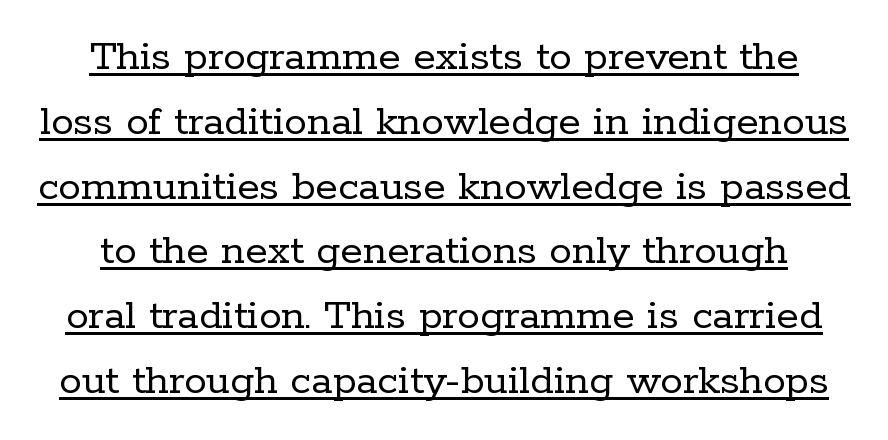
The image shows 45 px regular-weight serif type, upright; set normal line spacing (1.44x), normal letter spacing, underlined; low stroke contrast and a medium x-height.
